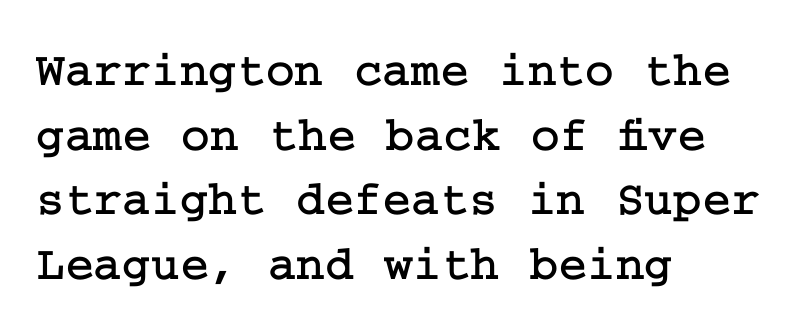
Q: Is the text italic (slanted)? A: No, it is upright.
Q: Is the typeface a serif or a sans-serif typeface? A: Serif.
Q: Is the text underlined? A: No.
Q: How is the paragraph aligned? A: Left-aligned.
Q: Is the spacing between letters normal or unusually wide? A: Normal.
Q: Is the spacing between lines tight, normal or loose? A: Normal.
Q: Width (condensed, normal, or wide)? A: Normal.
Q: Stroke contrast? A: Low.
Q: x-height? A: Medium.
